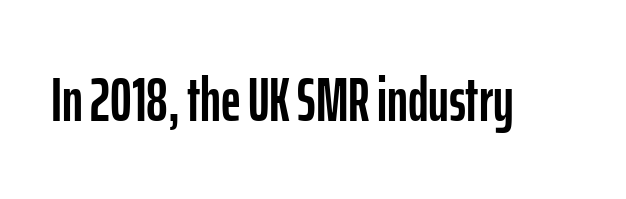
The image shows 61 px condensed sans-serif type, upright; set normal letter spacing, not underlined; low stroke contrast and a medium x-height.
